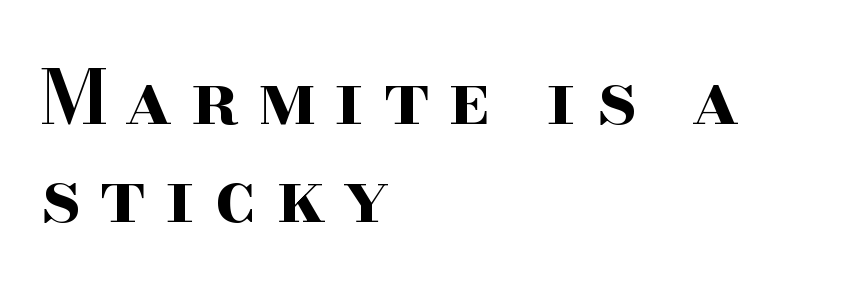
Every letter is thick-stroked: bold, no question. Is this a sans? No — the strokes have serifs. The typesetter chose a ragged-right arrangement here. Note the varied advance widths — an 'i' is clearly narrower than an 'm'. A clean baseline with only descenders dipping below it.
